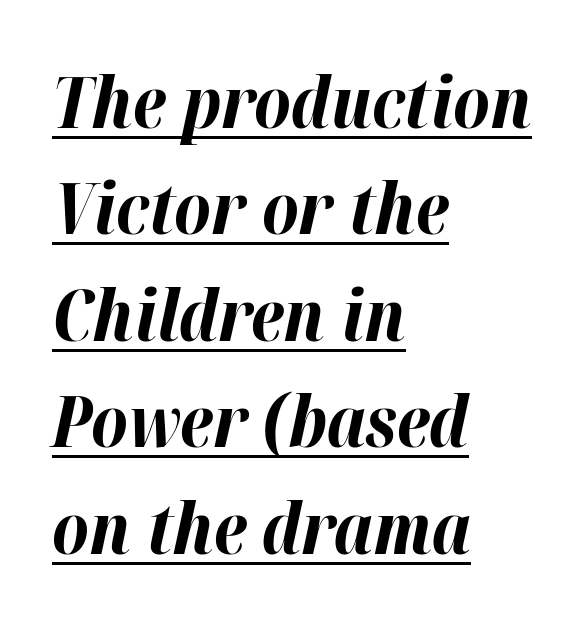
{"italic": "yes", "lean": "right", "slant_degrees": 12, "bold": "yes", "weight": "bold", "width": "normal", "stroke_contrast": "high", "x_height": "medium", "monospaced": "no", "underline": "yes", "align": "left", "line_spacing": "normal", "line_spacing_ratio": 1.5, "letter_spacing": "normal", "letter_spacing_em": 0.0, "glyph_px": 71}
